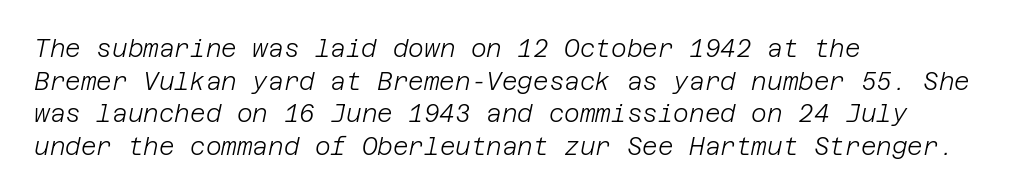
Q: Is the text bold? A: No.
Q: Is the text italic (slanted)? A: Yes, it leans right by about 12 degrees.
Q: Is the text underlined? A: No.
Q: How is the paragraph aligned? A: Left-aligned.
Q: Is the spacing between letters normal or unusually wide? A: Normal.
Q: Is the spacing between lines tight, normal or loose? A: Normal.
